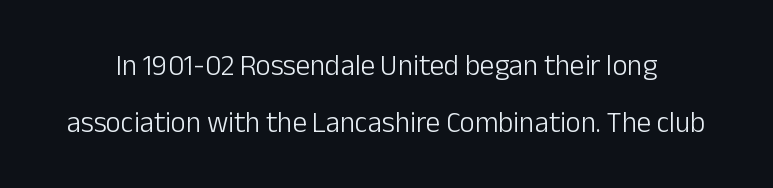
{"serif": "no", "italic": "no", "bold": "no", "weight": "light", "width": "normal", "stroke_contrast": "low", "x_height": "medium", "monospaced": "no", "underline": "no", "line_spacing": "loose", "line_spacing_ratio": 1.95, "letter_spacing": "normal", "letter_spacing_em": 0.0, "glyph_px": 29}
